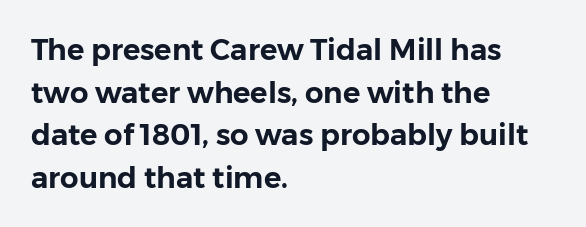
The image shows 29 px sans-serif type, upright; set left-aligned, normal line spacing (1.47x), normal letter spacing, not underlined; low stroke contrast and a medium x-height.
